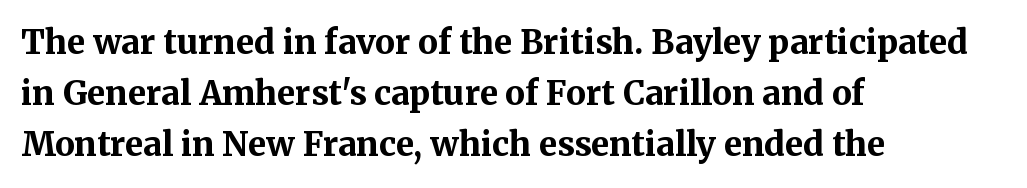
Q: Is the text bold? A: Yes.
Q: Is the text italic (slanted)? A: No, it is upright.
Q: Is the typeface a serif or a sans-serif typeface? A: Serif.
Q: Is the text underlined? A: No.
Q: How is the paragraph aligned? A: Left-aligned.
Q: Is the spacing between letters normal or unusually wide? A: Normal.
Q: Is the spacing between lines tight, normal or loose? A: Normal.
Q: Width (condensed, normal, or wide)? A: Normal.
Q: Stroke contrast? A: Medium.
Q: x-height? A: Medium.
Q: Monospaced? A: No.
